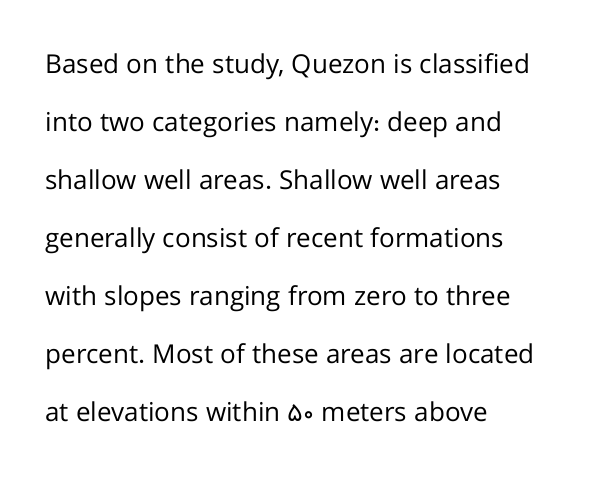
The image shows 26 px text type, upright; set left-aligned, loose line spacing (2.23x), normal letter spacing, not underlined.
